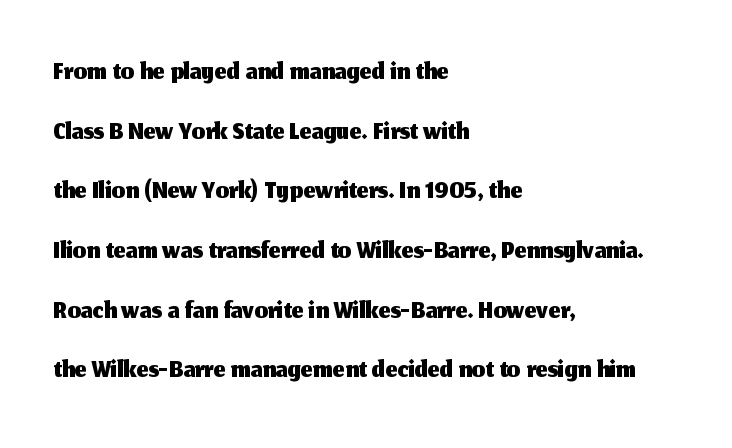
The image shows 42 px sans-serif type, upright; set left-aligned, normal line spacing (1.42x), normal letter spacing, not underlined; medium stroke contrast and a medium x-height.
